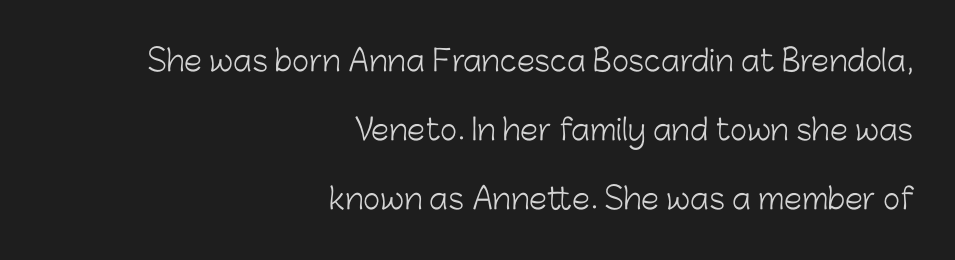
Q: Is the text bold? A: No.
Q: Is the text italic (slanted)? A: No, it is upright.
Q: Is the typeface a serif or a sans-serif typeface? A: Sans-serif.
Q: Is the text underlined? A: No.
Q: How is the paragraph aligned? A: Right-aligned.
Q: Is the spacing between letters normal or unusually wide? A: Normal.
Q: Is the spacing between lines tight, normal or loose? A: Loose.
Q: Width (condensed, normal, or wide)? A: Normal.
Q: Stroke contrast? A: Low.
Q: x-height? A: Medium.
Q: Monospaced? A: No.
